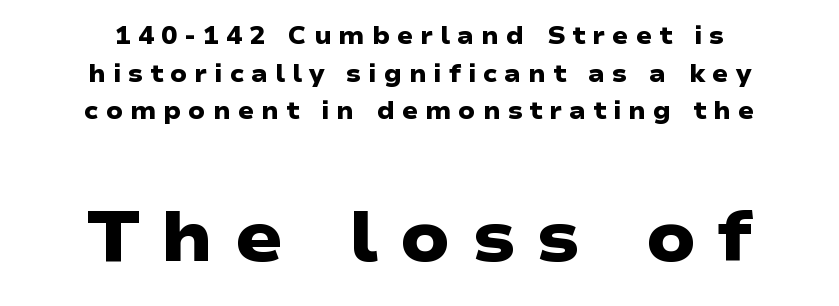
Q: Is the text bold? A: Yes.
Q: Is the typeface a serif or a sans-serif typeface? A: Sans-serif.
Q: Is the text underlined? A: No.
Q: How is the paragraph aligned? A: Centered.
Q: Is the spacing between letters normal or unusually wide? A: Unusually wide.
Q: Is the spacing between lines tight, normal or loose? A: Normal.
Q: Which block of text is set in a larger size, the first (top) or the second (bottom)? A: The second (bottom) one.
Q: Width (condensed, normal, or wide)? A: Wide.
Q: Stroke contrast? A: Low.
Q: x-height? A: Medium.
Q: Monospaced? A: No.
